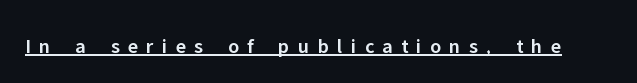
This is moderately heavy type, rendered in semibold. The glyphs are accompanied by a horizontal stroke just below them. Ascenders rise straight up at ninety degrees. The rendering inserts visible extra space after every character.
